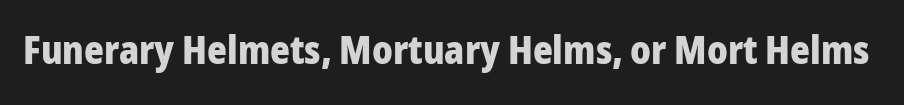
{"serif": "no", "italic": "no", "bold": "yes", "weight": "heavy", "width": "normal", "stroke_contrast": "low", "x_height": "medium", "monospaced": "no", "underline": "no", "letter_spacing": "normal", "letter_spacing_em": 0.0, "glyph_px": 38}
